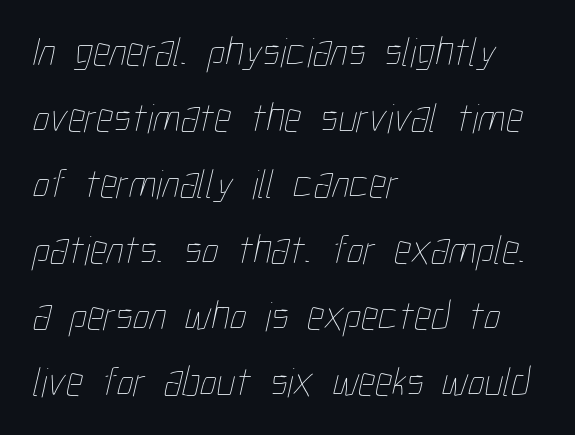
The image shows 42 px thin, condensed type; set left-aligned, normal line spacing (1.57x), normal letter spacing, not underlined; low stroke contrast and a medium x-height.
